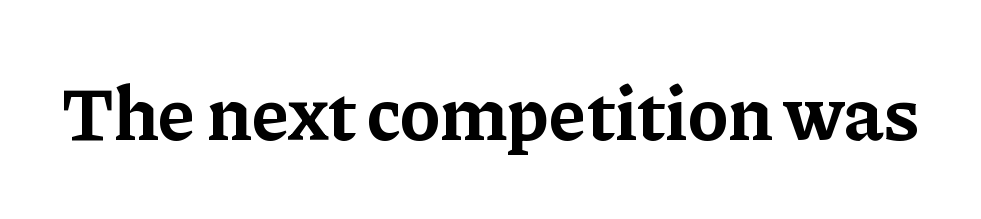
Each word holds together tightly as a unit, with standard inter-letter gaps. Pretty heavy lettering here — definitely bold. Serifs: yes, visible at the terminals of the letterforms. Letters rest on an invisible, unmarked baseline. Ordinary non-slanted type is in use. These lines are rendered in a variable-pitch font.
